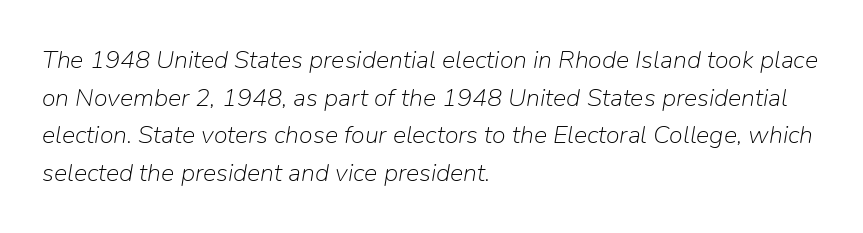
Q: Is the text bold? A: No.
Q: Is the text italic (slanted)? A: Yes, it leans right by about 9 degrees.
Q: Is the text underlined? A: No.
Q: How is the paragraph aligned? A: Left-aligned.
Q: Is the spacing between letters normal or unusually wide? A: Normal.
Q: Is the spacing between lines tight, normal or loose? A: Normal.
